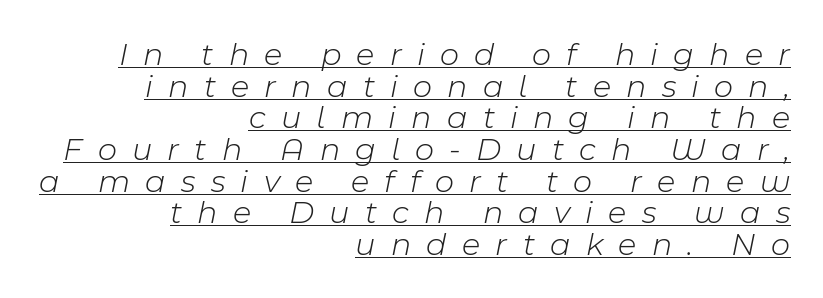
The image shows 33 px light type, italic (leaning right); set right-aligned, tight line spacing (0.96x), unusually wide letter spacing (+0.46 em), underlined; low stroke contrast and a medium x-height.
